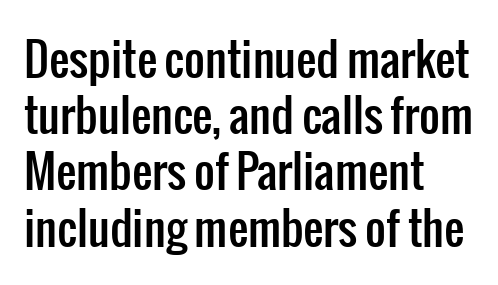
Q: Is the text italic (slanted)? A: No, it is upright.
Q: Is the typeface a serif or a sans-serif typeface? A: Sans-serif.
Q: Is the text underlined? A: No.
Q: How is the paragraph aligned? A: Left-aligned.
Q: Is the spacing between letters normal or unusually wide? A: Normal.
Q: Is the spacing between lines tight, normal or loose? A: Normal.
Q: Width (condensed, normal, or wide)? A: Condensed.
Q: Stroke contrast? A: Low.
Q: x-height? A: Medium.
Q: Monospaced? A: No.
